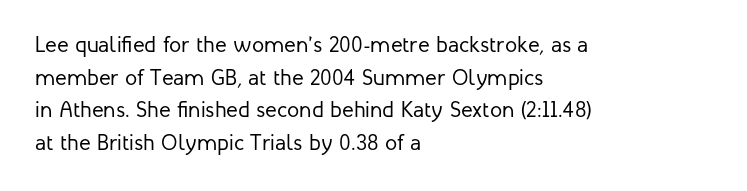
Rows of type keep a routine distance in the vertical direction. The space beneath each line is pristine and unruled. Which margin do the lines hug? The left one — the right edge is uneven. The letterforms sit shoulder to shoulder at normal distance.
